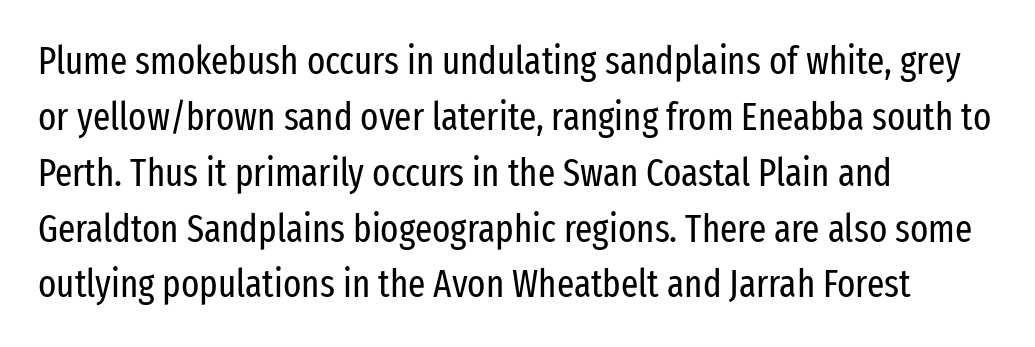
Q: Is the text bold? A: No.
Q: Is the text italic (slanted)? A: No, it is upright.
Q: Is the typeface a serif or a sans-serif typeface? A: Sans-serif.
Q: Is the text underlined? A: No.
Q: How is the paragraph aligned? A: Left-aligned.
Q: Is the spacing between letters normal or unusually wide? A: Normal.
Q: Is the spacing between lines tight, normal or loose? A: Normal.
Q: Width (condensed, normal, or wide)? A: Condensed.
Q: Stroke contrast? A: Low.
Q: x-height? A: Medium.
Q: Monospaced? A: No.
